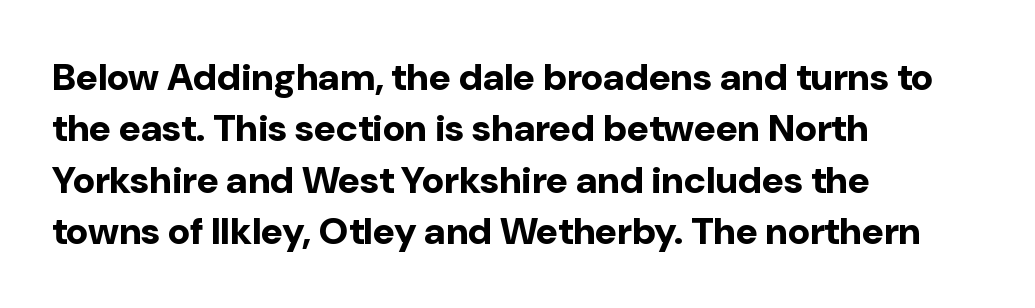
The image shows 38 px bold sans-serif type, upright; set left-aligned, normal line spacing (1.35x), normal letter spacing, not underlined; low stroke contrast and a medium x-height.
